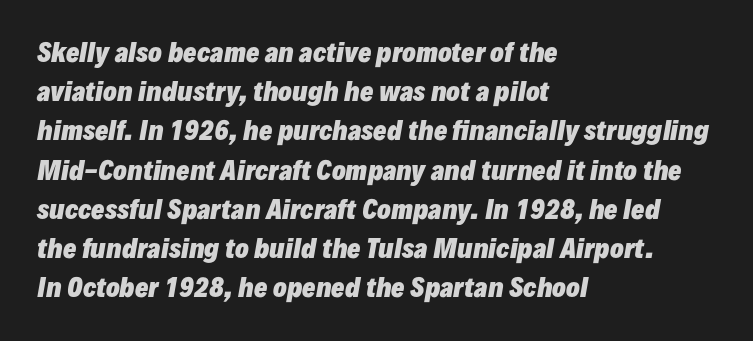
{"italic": "yes", "lean": "right", "slant_degrees": 10, "bold": "yes", "underline": "no", "align": "left", "line_spacing": "normal", "line_spacing_ratio": 1.57, "letter_spacing": "normal", "letter_spacing_em": 0.0, "glyph_px": 25}
